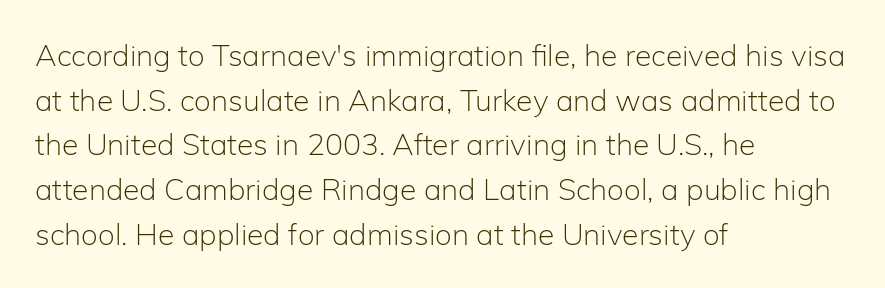
The image shows 30 px light sans-serif type, upright; set left-aligned, normal line spacing (1.49x), normal letter spacing, not underlined; low stroke contrast and a medium x-height.
